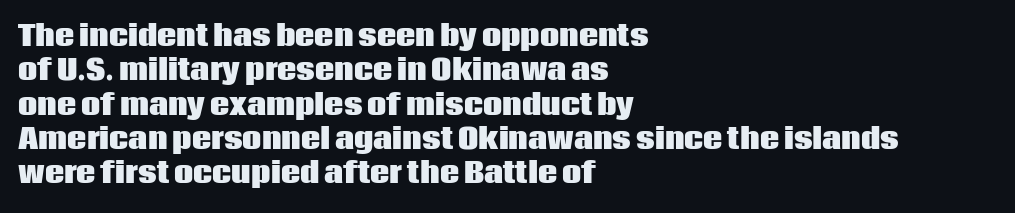
{"italic": "no", "bold": "yes", "underline": "no", "align": "left", "line_spacing": "normal", "line_spacing_ratio": 1.27, "letter_spacing": "normal", "letter_spacing_em": 0.0, "glyph_px": 27}
